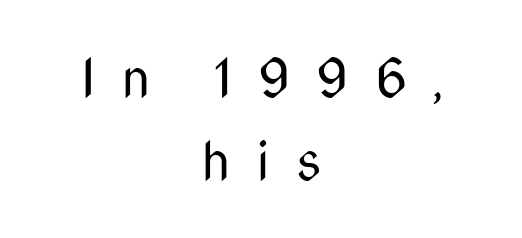
The foot of each line stays bare and open. The passage shown is typeset with a sans-serif family. Each stroke keeps to a modest, everyday thickness or less. The rendering uses natural spacing where letterforms have individual widths. These lines are centered, leaving both edges ragged. Interline gaps are of average width in this sample.
